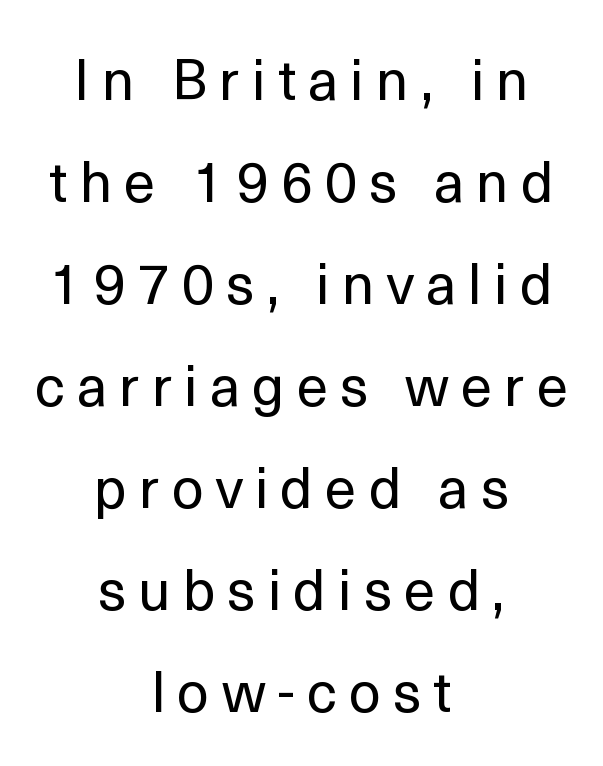
The letters look calm and open, with moderate or lighter stems. Glyph-to-glyph distance is far greater than everyday printed text. Has an underline been added? It has not. Leftover space on each line is divided equally before and after the words. The specimen reads as upright at a glance.
